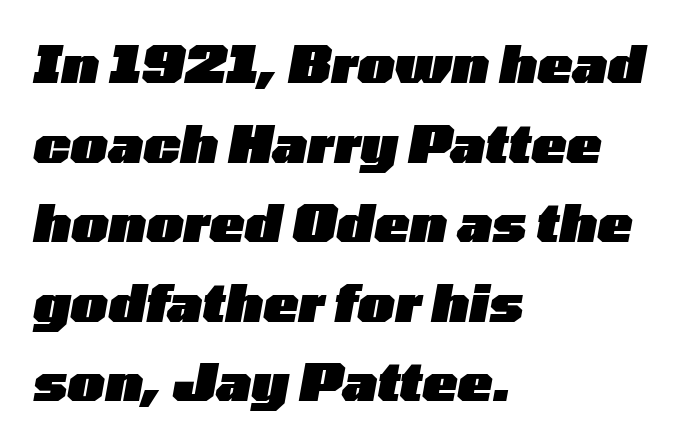
Where is the straight margin? On the left. Short note: letters normally spaced. A clean baseline with only descenders dipping below it. These lines sit exactly where default settings would place them. You could not count columns in this text — the font is proportionally spaced. The axis of the letterforms is tilted away from vertical.
